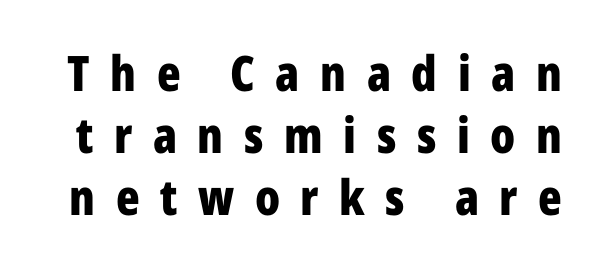
The image shows 49 px bold, condensed sans-serif type, upright; set normal line spacing (1.27x), unusually wide letter spacing (+0.42 em), not underlined; low stroke contrast and a medium x-height.
